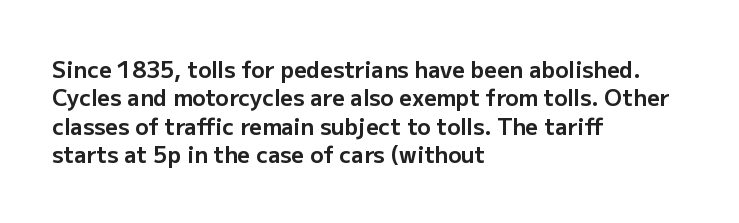
Q: Is the text bold? A: Yes.
Q: Is the text italic (slanted)? A: No, it is upright.
Q: Is the text underlined? A: No.
Q: How is the paragraph aligned? A: Left-aligned.
Q: Is the spacing between letters normal or unusually wide? A: Normal.
Q: Is the spacing between lines tight, normal or loose? A: Normal.
